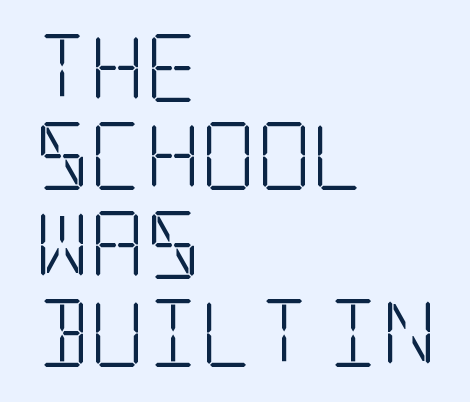
{"serif": "yes", "italic": "no", "bold": "no", "weight": "light", "width": "condensed", "stroke_contrast": "low", "x_height": "large", "underline": "no", "align": "left", "line_spacing": "normal", "line_spacing_ratio": 1.3, "letter_spacing": "normal", "letter_spacing_em": 0.0, "glyph_px": 68}
